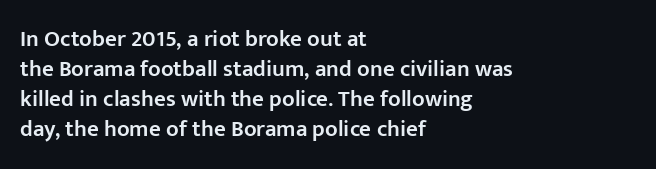
The image shows 23 px text type, upright; set left-aligned, normal line spacing (1.3x), normal letter spacing, not underlined.
